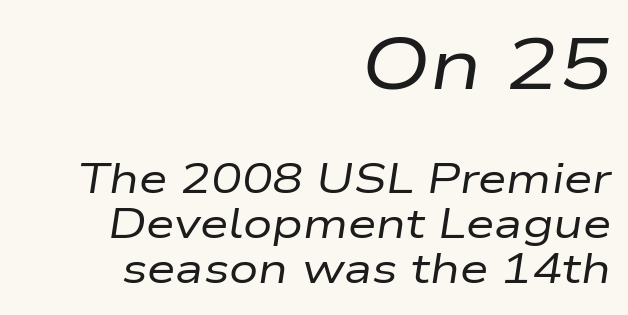
The image shows 71 px regular-weight, wide type, italic (leaning right); set right-aligned, tight line spacing (1.09x), normal letter spacing, not underlined; the first (top) block is 1.73x larger; low stroke contrast and a medium x-height.
